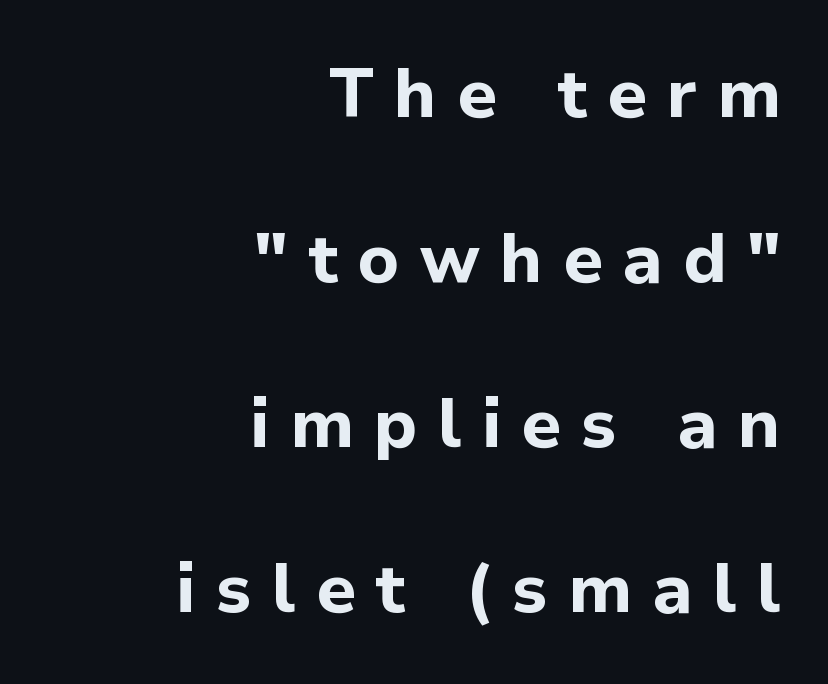
Widely set lines give the paragraph a tall, airy silhouette. In terms of letterspacing, this is a distinctly airy, spread setting. The words here are not underlined. Upright lettering throughout.
